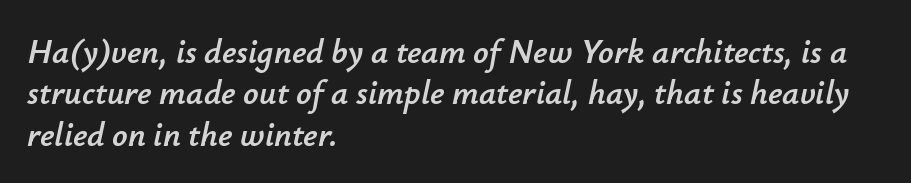
Q: Is the text italic (slanted)? A: Yes, it leans right by about 12 degrees.
Q: Is the text underlined? A: No.
Q: How is the paragraph aligned? A: Left-aligned.
Q: Is the spacing between letters normal or unusually wide? A: Normal.
Q: Width (condensed, normal, or wide)? A: Normal.
Q: Stroke contrast? A: Low.
Q: x-height? A: Small.
Q: Monospaced? A: No.
